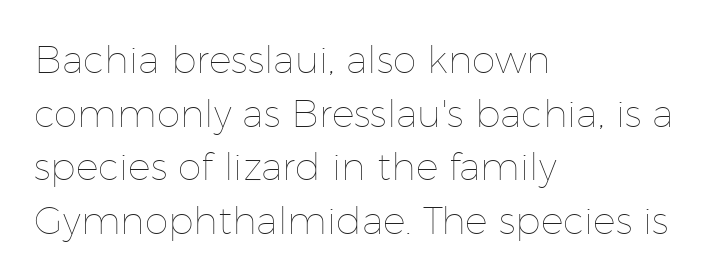
Q: Is the text bold? A: No.
Q: Is the text italic (slanted)? A: No, it is upright.
Q: Is the text underlined? A: No.
Q: How is the paragraph aligned? A: Left-aligned.
Q: Is the spacing between letters normal or unusually wide? A: Normal.
Q: Is the spacing between lines tight, normal or loose? A: Normal.
Q: Width (condensed, normal, or wide)? A: Normal.
Q: Stroke contrast? A: Low.
Q: x-height? A: Medium.
Q: Monospaced? A: No.
